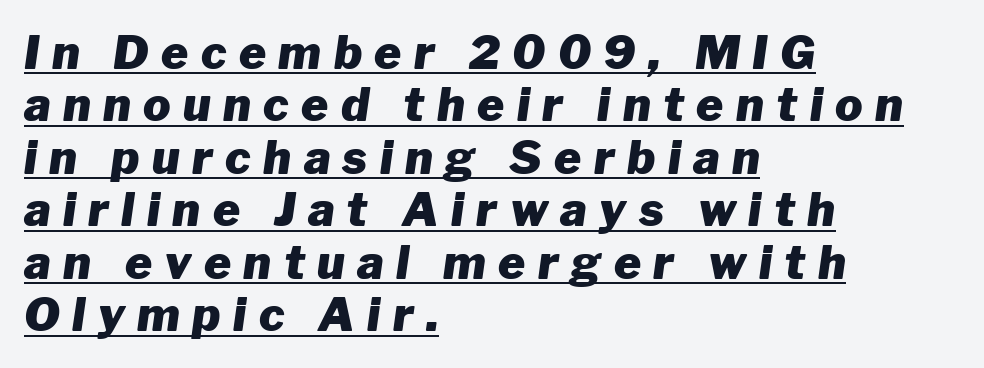
Q: Is the text bold? A: Yes.
Q: Is the text italic (slanted)? A: Yes, it leans right by about 8 degrees.
Q: Is the text underlined? A: Yes.
Q: How is the paragraph aligned? A: Left-aligned.
Q: Is the spacing between letters normal or unusually wide? A: Unusually wide.
Q: Is the spacing between lines tight, normal or loose? A: Tight.
Q: Width (condensed, normal, or wide)? A: Normal.
Q: Stroke contrast? A: Low.
Q: x-height? A: Medium.
Q: Monospaced? A: No.
